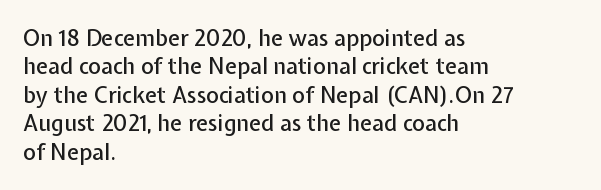
Q: Is the text italic (slanted)? A: No, it is upright.
Q: Is the text underlined? A: No.
Q: How is the paragraph aligned? A: Left-aligned.
Q: Is the spacing between letters normal or unusually wide? A: Normal.
Q: Is the spacing between lines tight, normal or loose? A: Normal.
